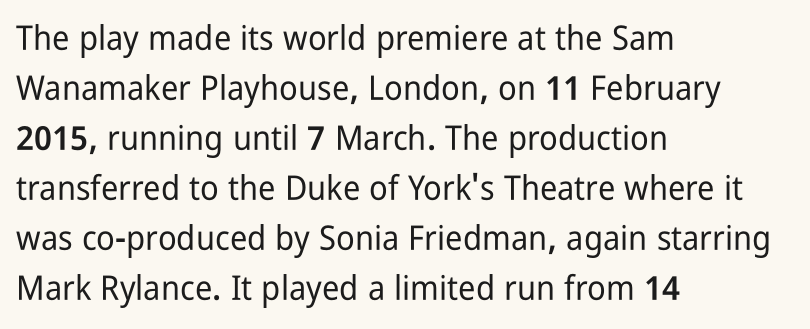
{"serif": "no", "italic": "no", "width": "condensed", "stroke_contrast": "low", "x_height": "medium", "monospaced": "no", "underline": "no", "align": "left", "line_spacing": "normal", "line_spacing_ratio": 1.47, "letter_spacing": "normal", "letter_spacing_em": 0.0, "glyph_px": 34}
